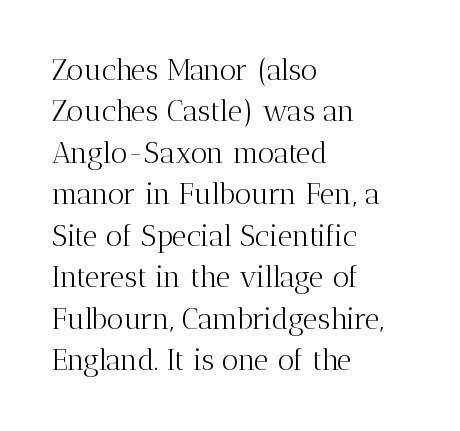
{"serif": "yes", "italic": "no", "bold": "no", "weight": "light", "width": "normal", "stroke_contrast": "medium", "x_height": "medium", "monospaced": "no", "underline": "no", "align": "left", "line_spacing": "normal", "line_spacing_ratio": 1.43, "letter_spacing": "normal", "letter_spacing_em": 0.0, "glyph_px": 29}
